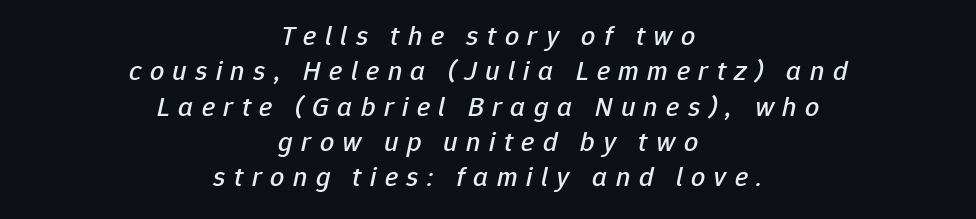
{"italic": "yes", "lean": "right", "slant_degrees": 12, "width": "normal", "stroke_contrast": "low", "x_height": "medium", "monospaced": "no", "underline": "no", "align": "center", "line_spacing": "normal", "line_spacing_ratio": 1.26, "letter_spacing": "wide", "letter_spacing_em": 0.3, "glyph_px": 28}
